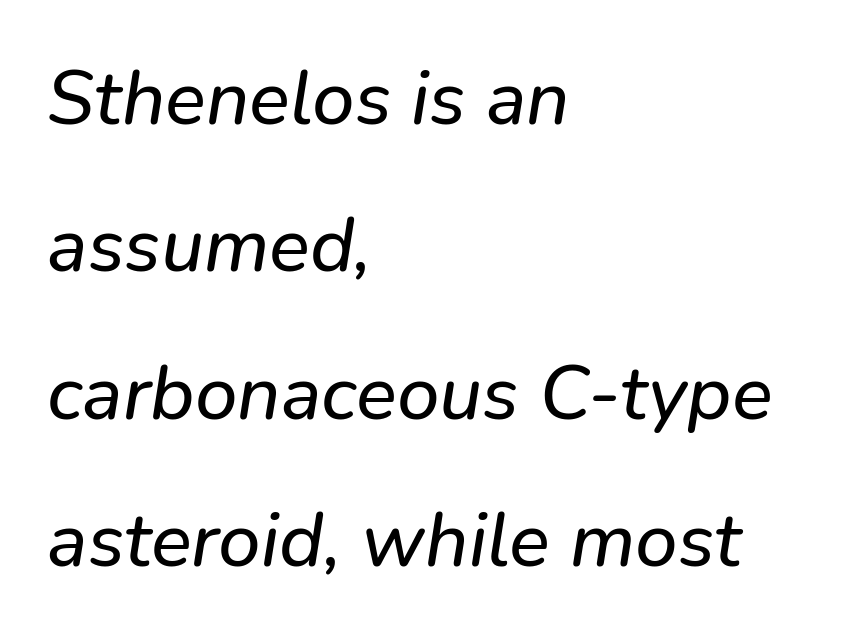
The image shows 76 px text type, italic (leaning right); set left-aligned, loose line spacing (1.94x), normal letter spacing, not underlined; low stroke contrast and a medium x-height.
